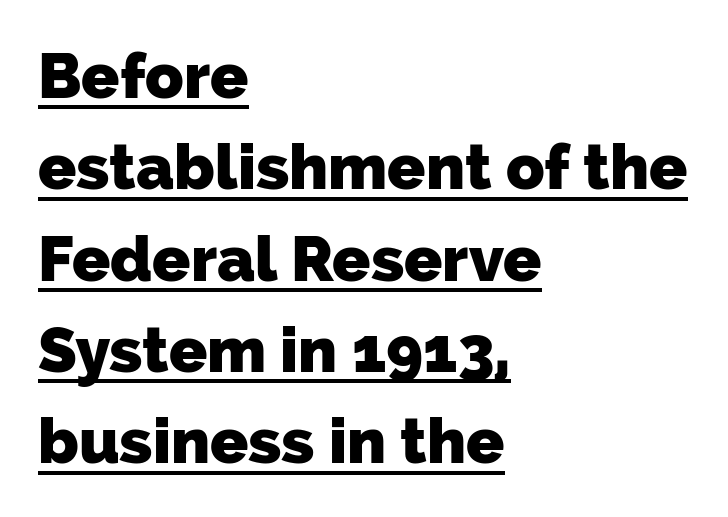
Q: Is the text bold? A: Yes.
Q: Is the typeface a serif or a sans-serif typeface? A: Sans-serif.
Q: Is the text underlined? A: Yes.
Q: How is the paragraph aligned? A: Left-aligned.
Q: Is the spacing between letters normal or unusually wide? A: Normal.
Q: Is the spacing between lines tight, normal or loose? A: Normal.
Q: Width (condensed, normal, or wide)? A: Normal.
Q: Stroke contrast? A: Low.
Q: x-height? A: Medium.
Q: Monospaced? A: No.
